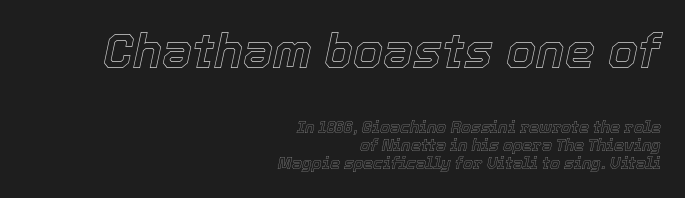
The image shows 48 px text type, italic (leaning right); set right-aligned, tight line spacing (1.15x), normal letter spacing, not underlined; the first (top) block is 3.0x larger; a medium x-height.
